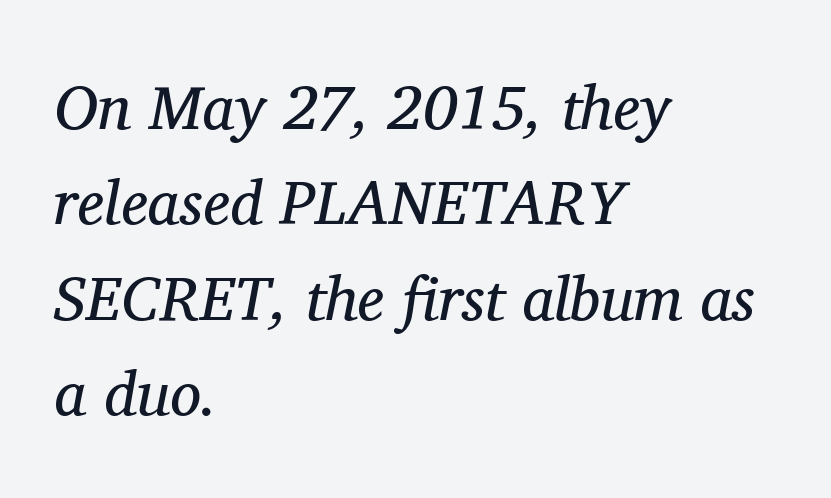
{"serif": "yes", "italic": "yes", "lean": "right", "slant_degrees": 11, "bold": "no", "weight": "regular", "width": "normal", "stroke_contrast": "medium", "x_height": "medium", "monospaced": "no", "underline": "no", "align": "left", "line_spacing": "normal", "line_spacing_ratio": 1.54, "letter_spacing": "normal", "letter_spacing_em": 0.0, "glyph_px": 62}
